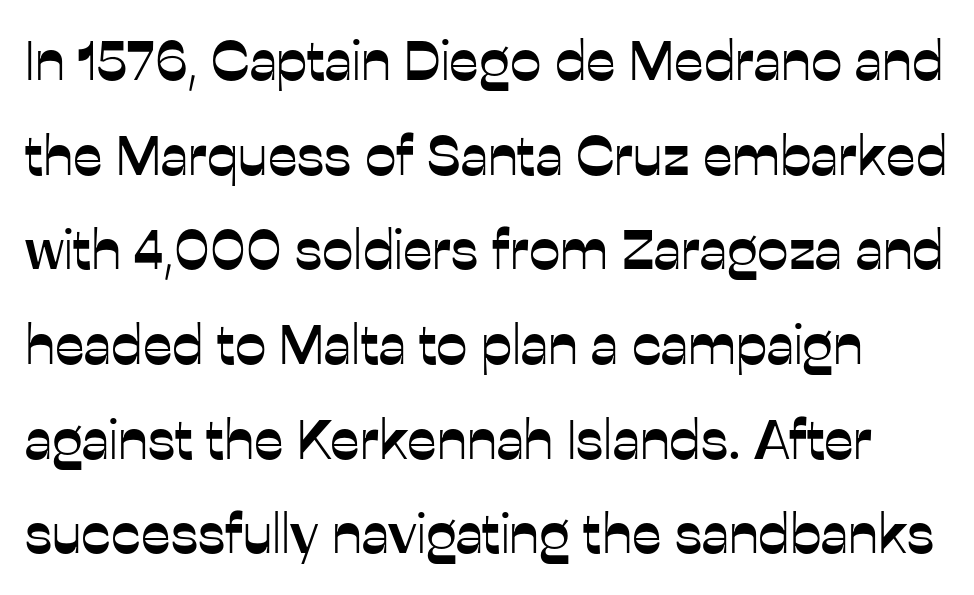
The passage shown is not underscored anywhere. Whoever set this chose a conventional vertical rhythm. The type family on display is of the sans-serif kind. Do the letters lean? They stand straight.
